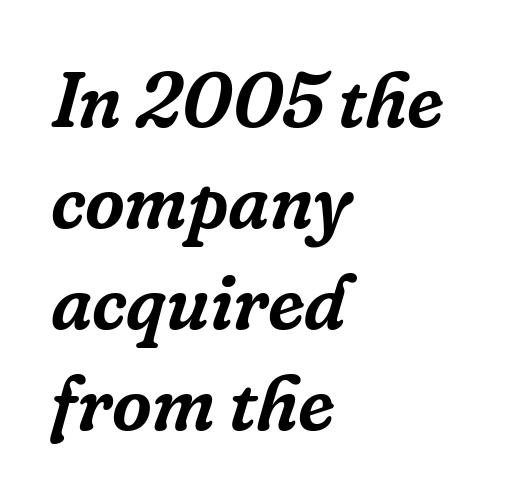
The image shows 77 px serif type, italic (leaning right); set left-aligned, normal line spacing (1.31x), normal letter spacing, not underlined; low stroke contrast and a medium x-height.
